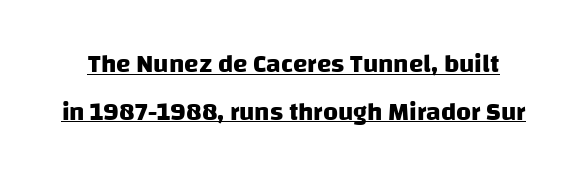
Q: Is the text bold? A: Yes.
Q: Is the text underlined? A: Yes.
Q: Is the spacing between letters normal or unusually wide? A: Normal.
